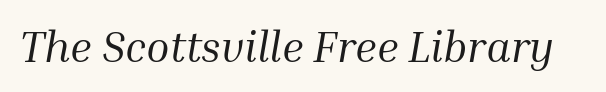
The image shows 43 px regular-weight serif type, italic (leaning right); set normal letter spacing, not underlined; medium stroke contrast and a medium x-height.
